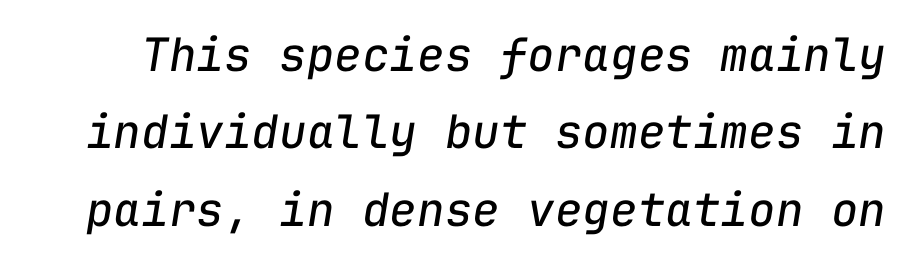
Quick note: interline space is typical. Each word holds together tightly as a unit, with standard inter-letter gaps. The area under the type is left untouched. There's an unmistakable incline to the writing here.
